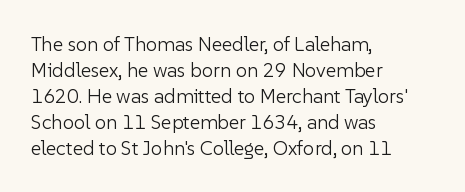
The image shows 20 px text type, upright; set left-aligned, normal line spacing (1.3x), normal letter spacing, not underlined.
